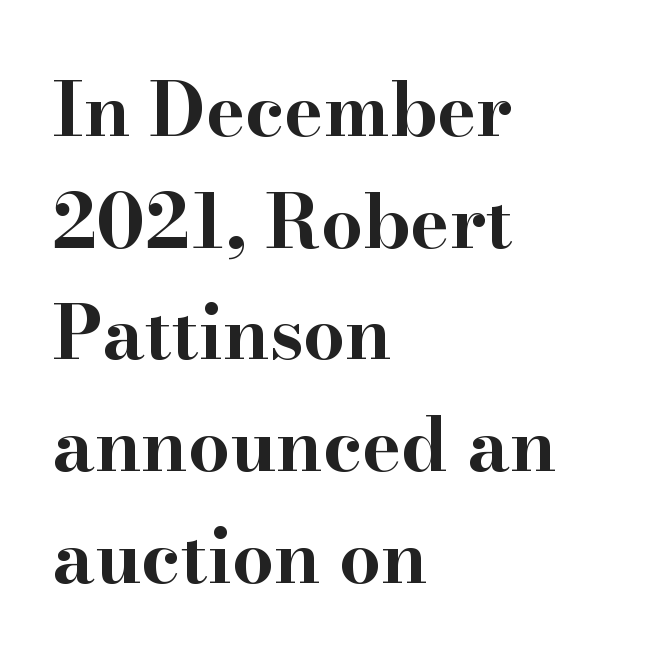
Underlining? Definitely not there. Rows of type keep a routine distance in the vertical direction. Varying glyph widths throughout — classic text-font behaviour. No extra tracking has been applied to these lines.
